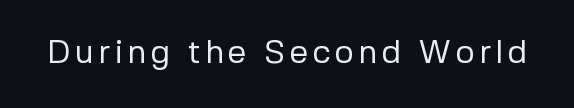
Varying glyph widths throughout — classic text-font behaviour. Nope, not italic — everything's standing straight. The font sits on the lighter half of the weight spectrum, regular included. Stroke terminals: plain, sans-serif.
